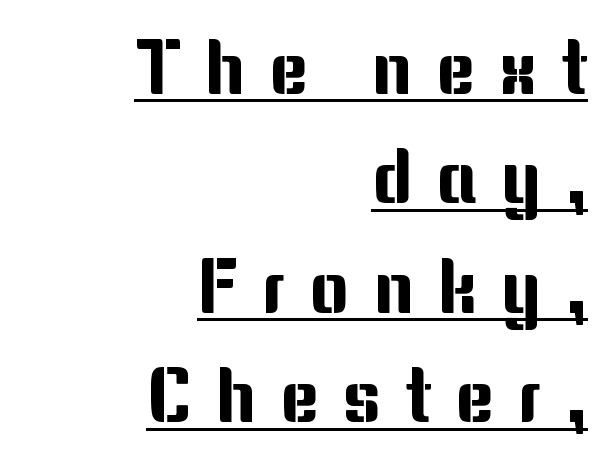
The image shows 75 px sans-serif type, upright; set right-aligned, normal line spacing (1.46x), unusually wide letter spacing (+0.32 em), underlined; medium stroke contrast and a medium x-height.
